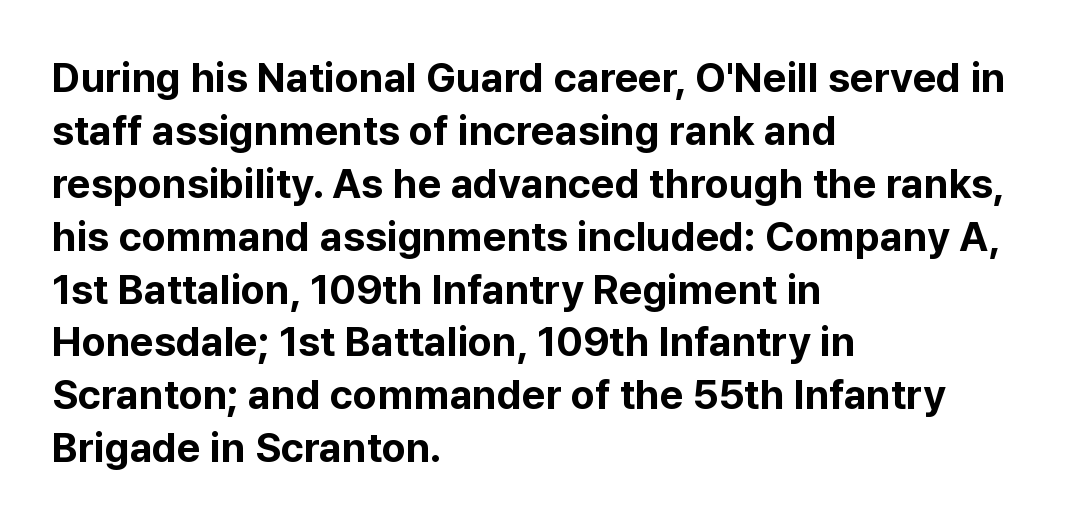
The image shows 41 px bold sans-serif type, upright; set left-aligned, normal line spacing (1.29x), normal letter spacing, not underlined; low stroke contrast and a medium x-height.
